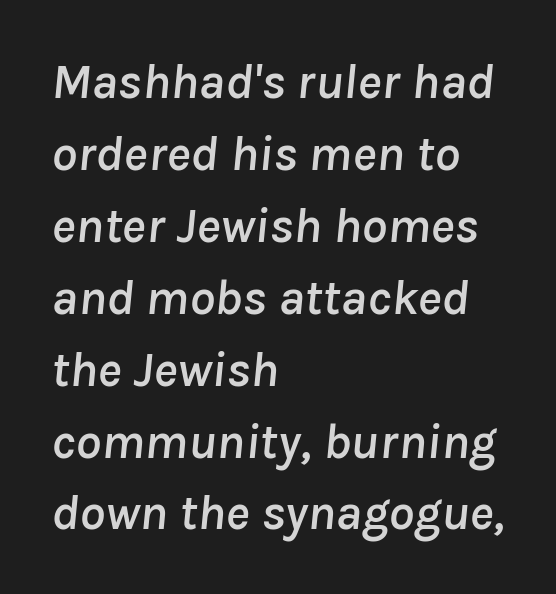
Posture: slanted. Tracking here is standard; glyphs follow each other at the usual distance. Horizontally, the lines are justified to the leading edge only. Type without underlining.
